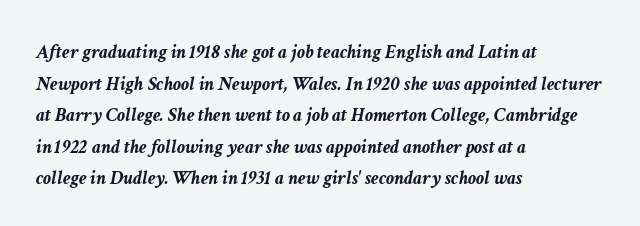
The image shows 20 px bold type, italic (leaning right); set left-aligned, normal line spacing (1.58x), normal letter spacing, not underlined.
